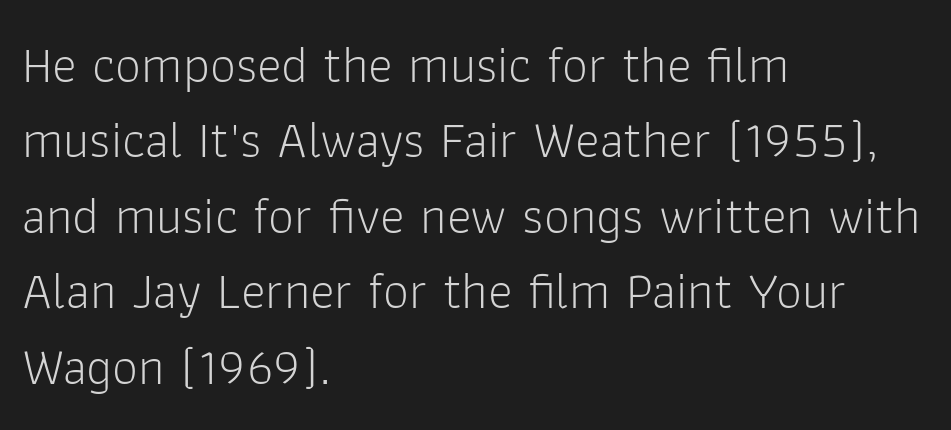
{"serif": "no", "italic": "no", "bold": "no", "weight": "light", "width": "normal", "stroke_contrast": "low", "x_height": "medium", "monospaced": "no", "underline": "no", "align": "left", "line_spacing": "normal", "line_spacing_ratio": 1.45, "letter_spacing": "normal", "letter_spacing_em": 0.0, "glyph_px": 52}
